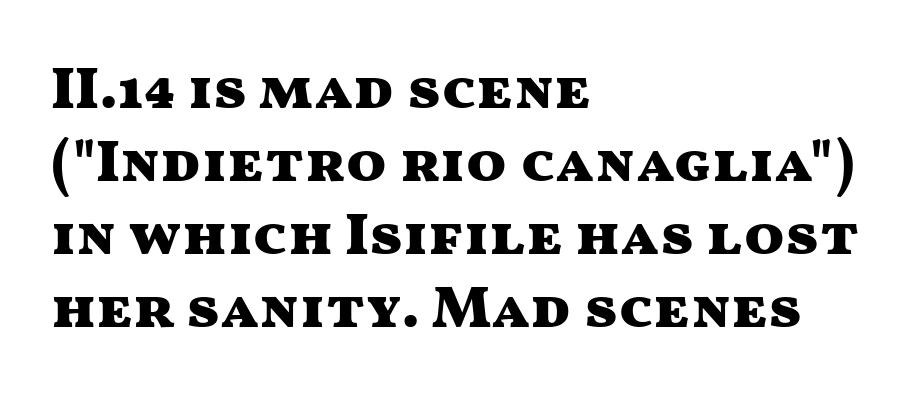
{"serif": "no", "italic": "no", "bold": "yes", "weight": "heavy", "width": "wide", "stroke_contrast": "medium", "x_height": "medium", "monospaced": "no", "underline": "no", "align": "left", "line_spacing_ratio": 1.24, "letter_spacing": "normal", "letter_spacing_em": 0.0, "glyph_px": 59}
